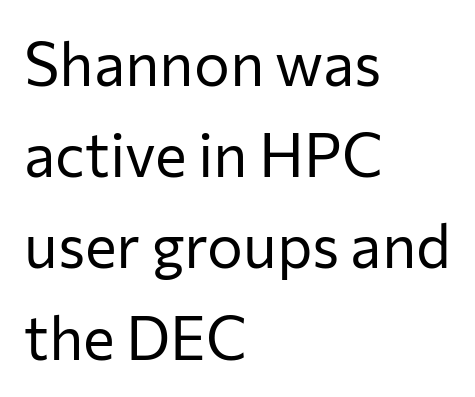
Q: Is the text bold? A: No.
Q: Is the text italic (slanted)? A: No, it is upright.
Q: Is the typeface a serif or a sans-serif typeface? A: Sans-serif.
Q: Is the text underlined? A: No.
Q: How is the paragraph aligned? A: Left-aligned.
Q: Is the spacing between letters normal or unusually wide? A: Normal.
Q: Is the spacing between lines tight, normal or loose? A: Normal.
Q: Width (condensed, normal, or wide)? A: Normal.
Q: Stroke contrast? A: Low.
Q: x-height? A: Medium.
Q: Monospaced? A: No.
